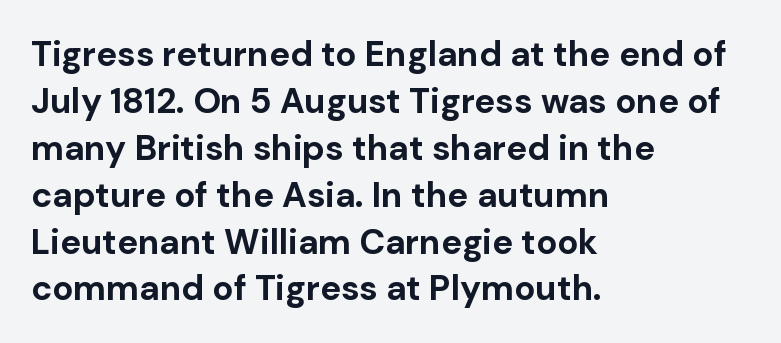
{"serif": "no", "italic": "no", "bold": "yes", "weight": "bold", "width": "normal", "stroke_contrast": "low", "x_height": "medium", "monospaced": "no", "underline": "no", "align": "left", "line_spacing": "normal", "line_spacing_ratio": 1.34, "letter_spacing": "normal", "letter_spacing_em": 0.0, "glyph_px": 35}
